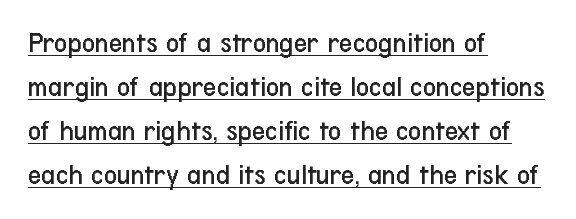
The image shows 29 px regular-weight, condensed sans-serif type, upright; set left-aligned, normal line spacing (1.52x), normal letter spacing, underlined; low stroke contrast and a medium x-height.
